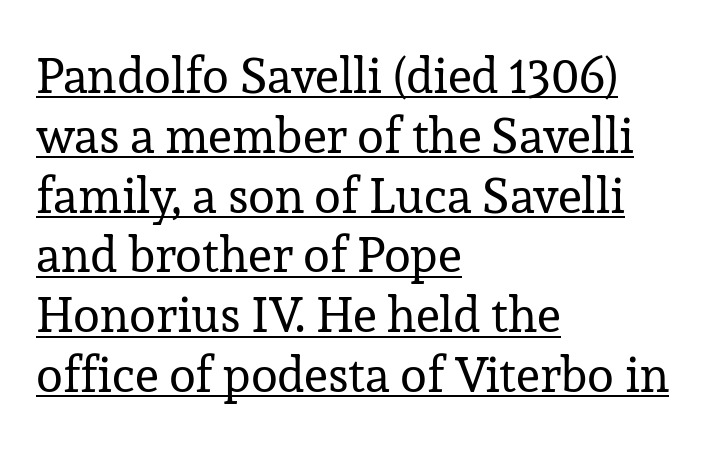
The image shows 49 px regular-weight serif type, upright; set left-aligned, line spacing 1.22x, normal letter spacing, underlined; low stroke contrast and a medium x-height.
